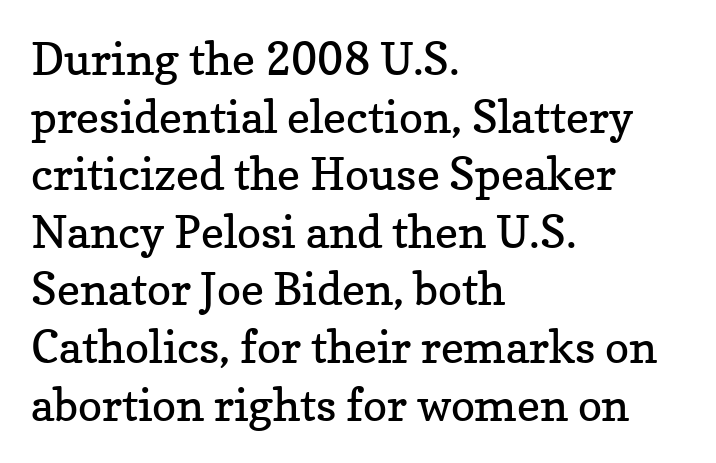
Q: Is the text bold? A: No.
Q: Is the text italic (slanted)? A: No, it is upright.
Q: Is the typeface a serif or a sans-serif typeface? A: Serif.
Q: Is the text underlined? A: No.
Q: How is the paragraph aligned? A: Left-aligned.
Q: Is the spacing between letters normal or unusually wide? A: Normal.
Q: Is the spacing between lines tight, normal or loose? A: Normal.
Q: Width (condensed, normal, or wide)? A: Normal.
Q: Stroke contrast? A: Low.
Q: x-height? A: Medium.
Q: Monospaced? A: No.
